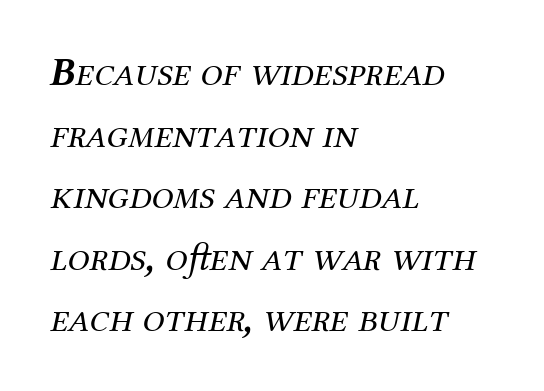
The image shows 40 px regular-weight serif type, italic (leaning right); set left-aligned, normal line spacing (1.54x), normal letter spacing, not underlined; medium stroke contrast and a medium x-height.
